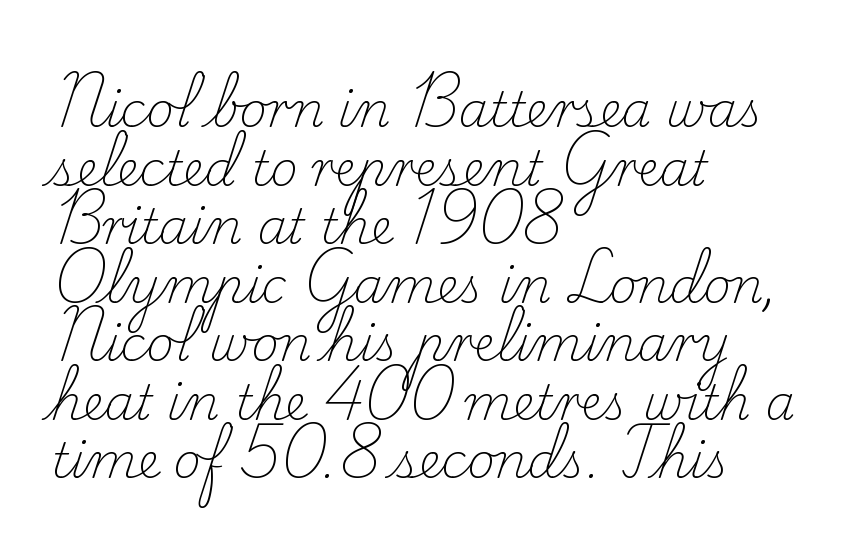
The image shows 48 px light serif type; set left-aligned, line spacing 1.22x, normal letter spacing, not underlined; low stroke contrast and a small x-height.
